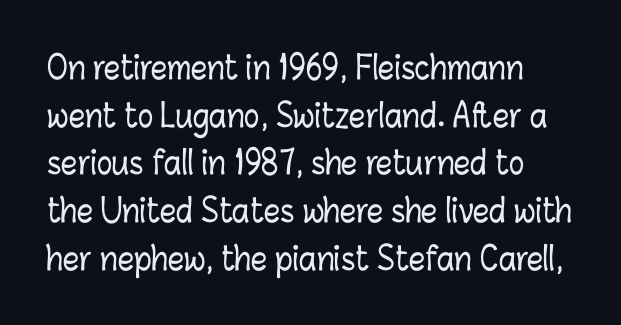
The image shows 32 px condensed type, upright; set normal line spacing (1.49x), normal letter spacing, not underlined; low stroke contrast and a medium x-height.
